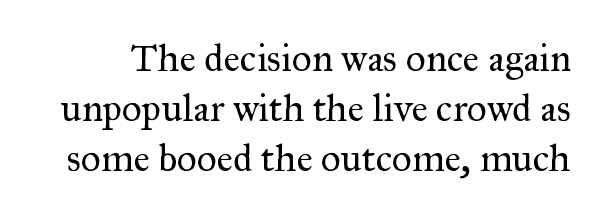
{"serif": "yes", "italic": "no", "bold": "no", "weight": "regular", "width": "normal", "stroke_contrast": "medium", "x_height": "small", "monospaced": "no", "underline": "no", "line_spacing": "normal", "line_spacing_ratio": 1.28, "letter_spacing": "normal", "letter_spacing_em": 0.0, "glyph_px": 39}
